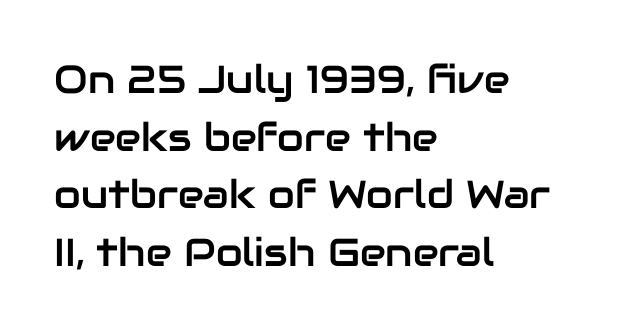
{"serif": "no", "italic": "no", "width": "normal", "stroke_contrast": "low", "x_height": "medium", "monospaced": "no", "underline": "no", "align": "left", "line_spacing": "normal", "line_spacing_ratio": 1.48, "letter_spacing": "normal", "letter_spacing_em": 0.0, "glyph_px": 39}
